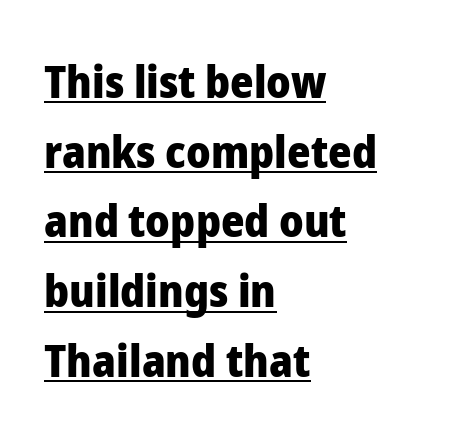
Regarding serifs, this sample does without them. Which margin do the lines hug? The left one — the right edge is uneven. Quick note: underline on. Posture: straight, roman, zero tilt.
